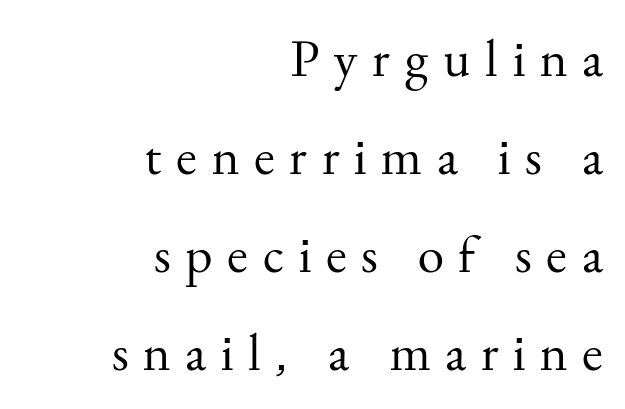
The image shows 53 px regular-weight serif type, upright; set right-aligned, line spacing 1.85x, unusually wide letter spacing (+0.28 em), not underlined; medium stroke contrast and a small x-height.
